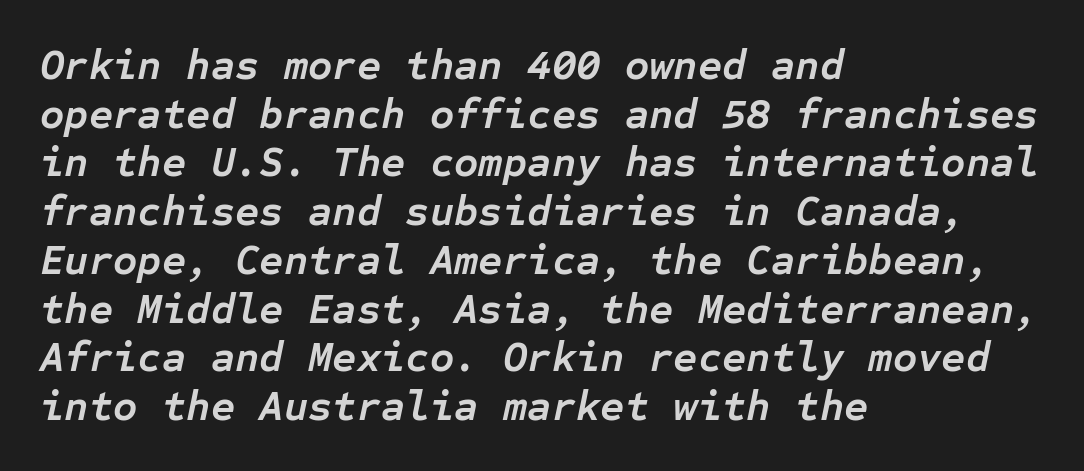
Q: Is the text bold? A: Yes.
Q: Is the text italic (slanted)? A: Yes, it leans right by about 12 degrees.
Q: Is the text underlined? A: No.
Q: How is the paragraph aligned? A: Left-aligned.
Q: Is the spacing between letters normal or unusually wide? A: Normal.
Q: Width (condensed, normal, or wide)? A: Normal.
Q: Stroke contrast? A: Low.
Q: x-height? A: Medium.
Q: Monospaced? A: Yes.
